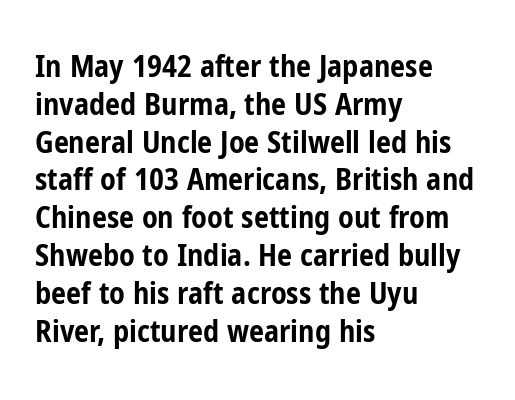
The image shows 30 px bold, condensed sans-serif type, upright; set left-aligned, normal line spacing (1.26x), normal letter spacing, not underlined; low stroke contrast and a medium x-height.
